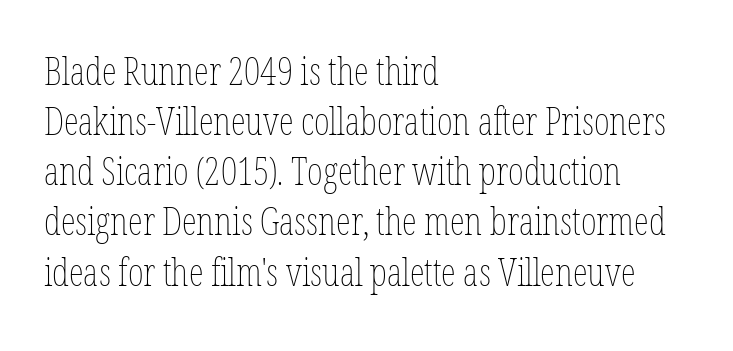
{"italic": "no", "bold": "no", "weight": "thin", "width": "condensed", "stroke_contrast": "low", "x_height": "medium", "monospaced": "no", "underline": "no", "align": "left", "line_spacing": "normal", "line_spacing_ratio": 1.32, "letter_spacing": "normal", "letter_spacing_em": 0.0, "glyph_px": 38}
